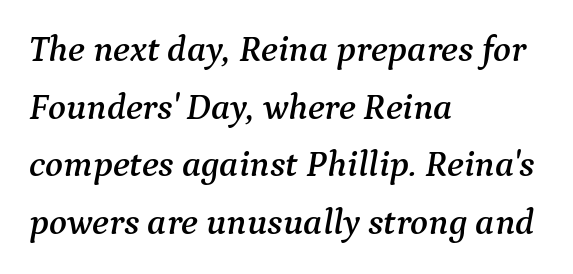
The image shows 37 px serif type, italic (leaning right); set left-aligned, normal line spacing (1.56x), normal letter spacing, not underlined; medium stroke contrast and a medium x-height.
